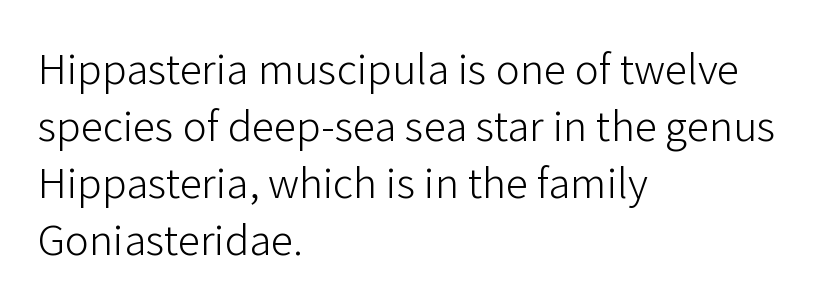
The image shows 45 px light sans-serif type, upright; set left-aligned, normal line spacing (1.27x), normal letter spacing, not underlined; low stroke contrast and a medium x-height.
